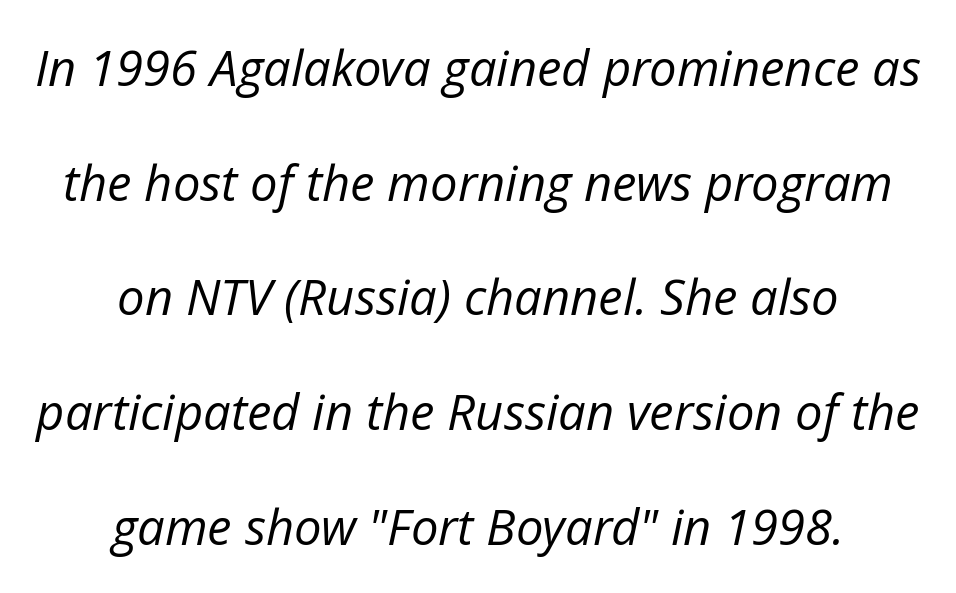
The image shows 49 px regular-weight type, italic (leaning right); set centered, loose line spacing (2.34x), normal letter spacing, not underlined; low stroke contrast and a medium x-height.
